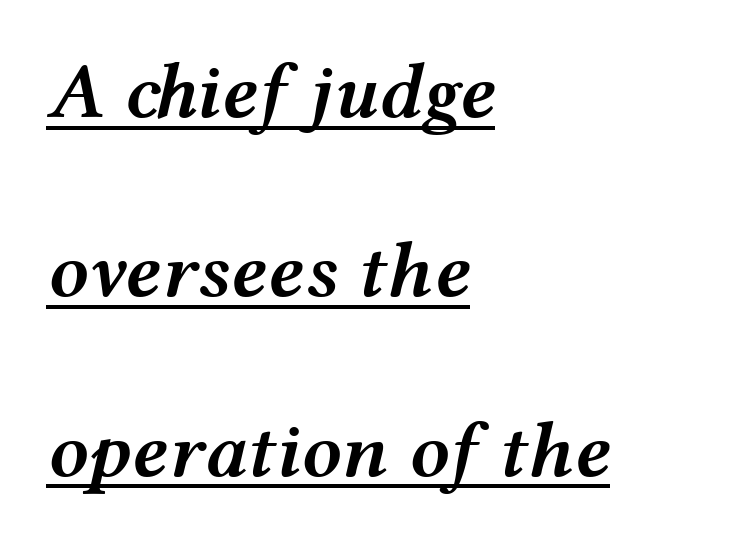
The image shows 79 px semibold, wide type, italic (leaning right); set left-aligned, loose line spacing (2.27x), normal letter spacing, underlined; medium stroke contrast and a medium x-height.
